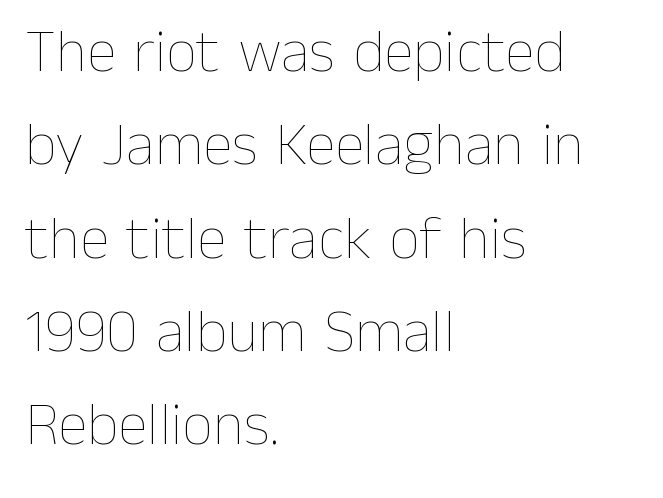
Q: Is the text bold? A: No.
Q: Is the text italic (slanted)? A: No, it is upright.
Q: Is the text underlined? A: No.
Q: How is the paragraph aligned? A: Left-aligned.
Q: Is the spacing between letters normal or unusually wide? A: Normal.
Q: Is the spacing between lines tight, normal or loose? A: Normal.
Q: Width (condensed, normal, or wide)? A: Normal.
Q: Stroke contrast? A: Low.
Q: x-height? A: Medium.
Q: Monospaced? A: No.
